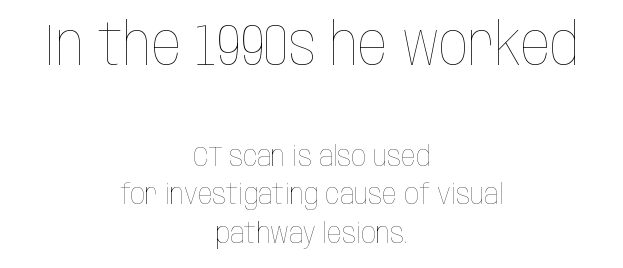
Q: Is the text bold? A: No.
Q: Is the text italic (slanted)? A: No, it is upright.
Q: Is the text underlined? A: No.
Q: How is the paragraph aligned? A: Centered.
Q: Is the spacing between letters normal or unusually wide? A: Normal.
Q: Is the spacing between lines tight, normal or loose? A: Normal.
Q: Which block of text is set in a larger size, the first (top) or the second (bottom)? A: The first (top) one.
Q: Width (condensed, normal, or wide)? A: Condensed.
Q: Stroke contrast? A: Low.
Q: x-height? A: Large.
Q: Monospaced? A: No.
